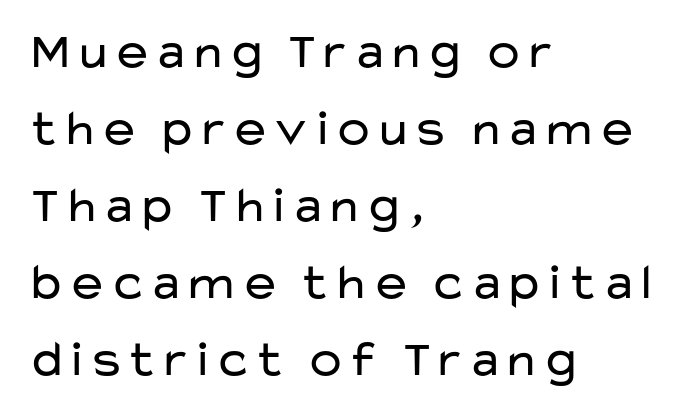
The area under the type is left untouched. Students, observe: this is what conventionally led text looks like. The letters look calm and open, with moderate or lighter stems. Note: no serifs on the glyphs. The rendering uses natural spacing where letterforms have individual widths.
